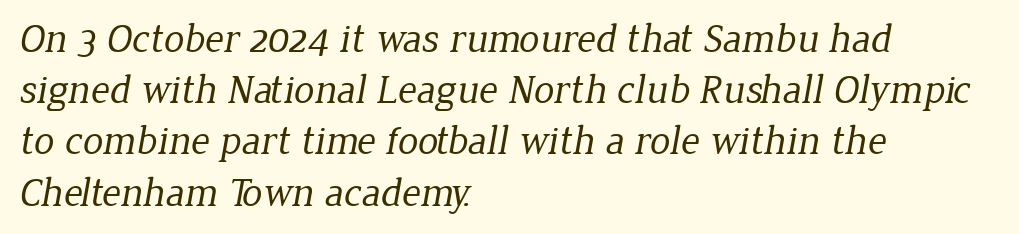
Q: Is the text bold? A: No.
Q: Is the typeface a serif or a sans-serif typeface? A: Serif.
Q: Is the text underlined? A: No.
Q: How is the paragraph aligned? A: Left-aligned.
Q: Is the spacing between letters normal or unusually wide? A: Normal.
Q: Is the spacing between lines tight, normal or loose? A: Normal.
Q: Width (condensed, normal, or wide)? A: Normal.
Q: Stroke contrast? A: Low.
Q: x-height? A: Medium.
Q: Monospaced? A: No.
